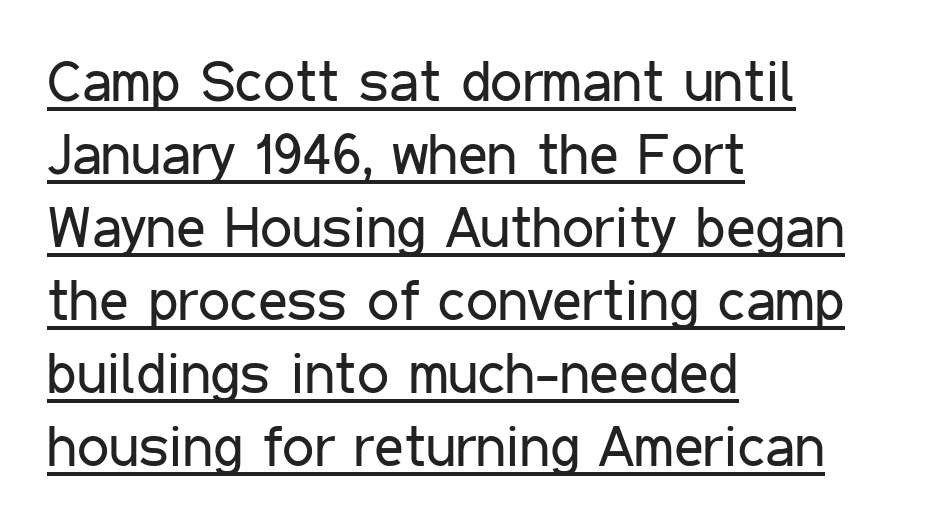
A typesetter would call this proportional, since set widths differ per character. The compositor pushed each line to the left boundary. Has an underline been added? It has. Observe the absence of serifs on each vertical stroke in this sample.
